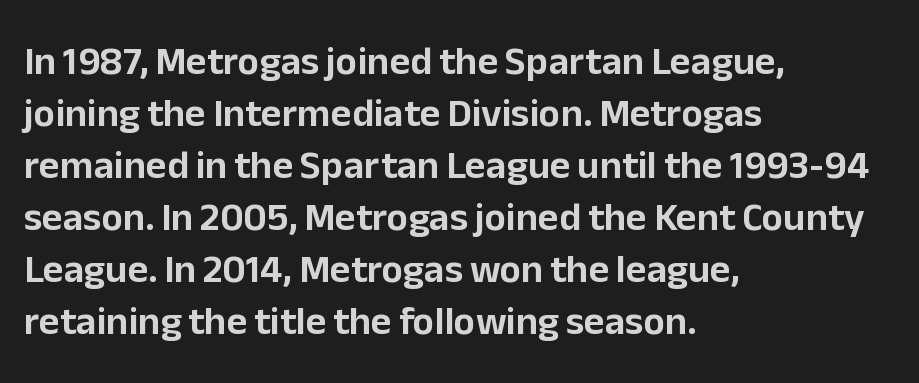
Q: Is the text italic (slanted)? A: No, it is upright.
Q: Is the typeface a serif or a sans-serif typeface? A: Sans-serif.
Q: Is the text underlined? A: No.
Q: How is the paragraph aligned? A: Left-aligned.
Q: Is the spacing between letters normal or unusually wide? A: Normal.
Q: Is the spacing between lines tight, normal or loose? A: Normal.
Q: Width (condensed, normal, or wide)? A: Normal.
Q: Stroke contrast? A: Low.
Q: x-height? A: Medium.
Q: Monospaced? A: No.
